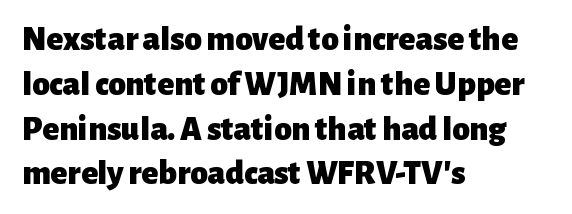
The image shows 35 px heavy sans-serif type, upright; set left-aligned, normal line spacing (1.28x), normal letter spacing, not underlined; low stroke contrast and a medium x-height.
